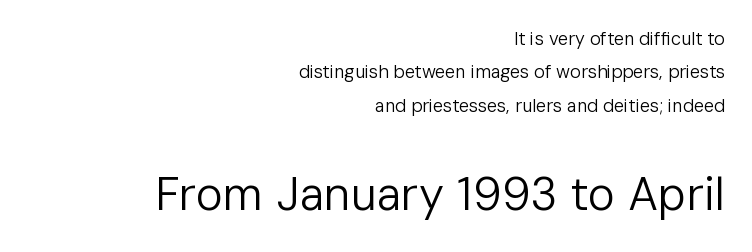
{"serif": "no", "italic": "no", "bold": "no", "weight": "regular", "width": "normal", "stroke_contrast": "low", "x_height": "medium", "monospaced": "no", "underline": "no", "align": "right", "line_spacing_ratio": 1.85, "letter_spacing": "normal", "letter_spacing_em": 0.0, "larger_block": "second", "size_ratio": 2.56, "glyph_px": 46}
